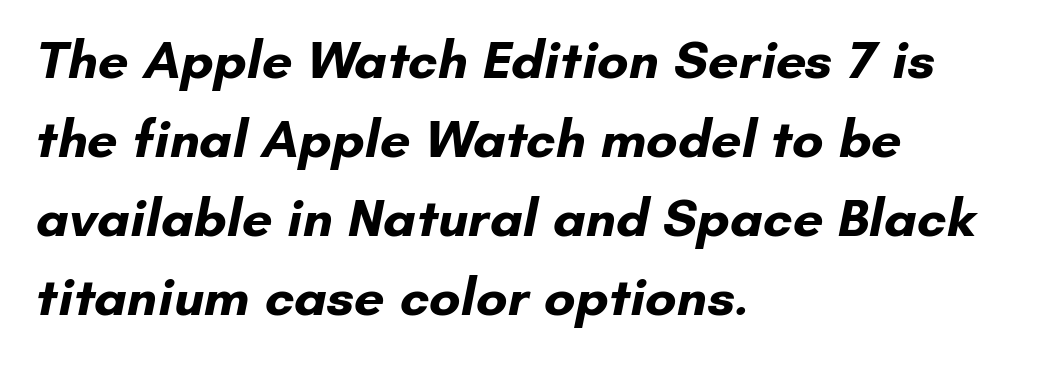
The image shows 54 px bold sans-serif type; set left-aligned, normal line spacing (1.46x), normal letter spacing, not underlined; low stroke contrast and a small x-height.
